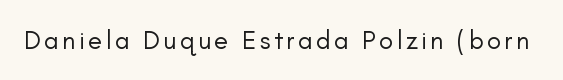
{"italic": "no", "bold": "no", "underline": "no", "glyph_px": 26}
